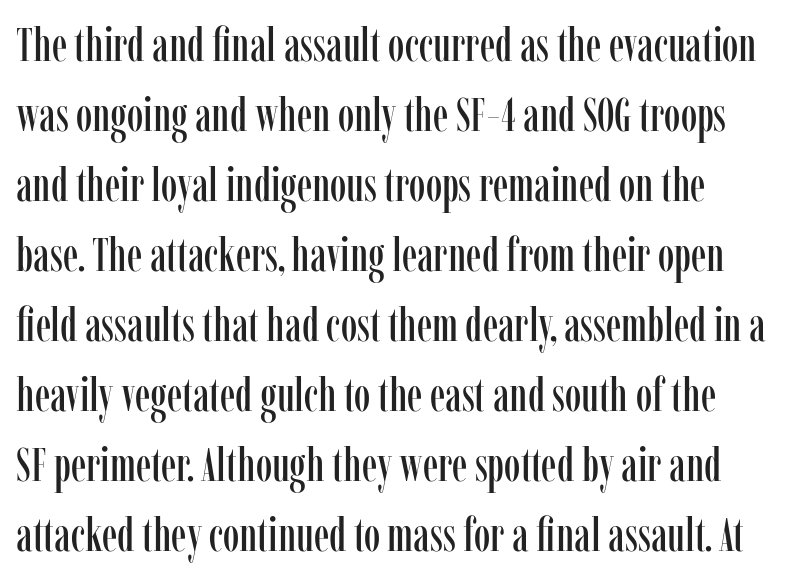
Descenders are the only things crossing below the line. Upright lettering throughout. Regarding serifs, this sample has them. The rendering uses natural spacing where letterforms have individual widths. If you measured baseline to baseline, you'd find a middling distance.
